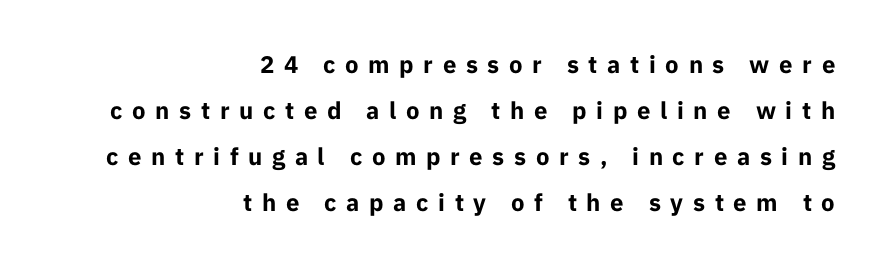
The image shows 24 px bold type, upright; set right-aligned, loose line spacing (1.92x), unusually wide letter spacing (+0.4 em), not underlined.
